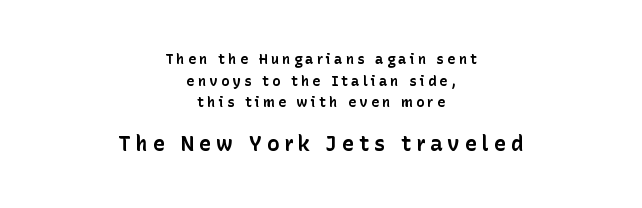
Q: Is the text bold? A: Yes.
Q: Is the text italic (slanted)? A: No, it is upright.
Q: Is the text underlined? A: No.
Q: How is the paragraph aligned? A: Centered.
Q: Is the spacing between letters normal or unusually wide? A: Unusually wide.
Q: Is the spacing between lines tight, normal or loose? A: Normal.
Q: Which block of text is set in a larger size, the first (top) or the second (bottom)? A: The second (bottom) one.
